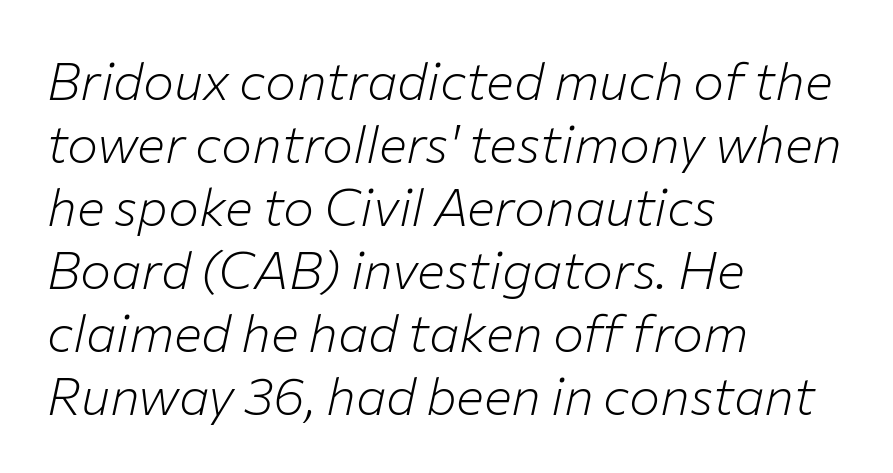
{"italic": "yes", "lean": "right", "slant_degrees": 12, "bold": "no", "weight": "light", "width": "normal", "stroke_contrast": "low", "x_height": "medium", "monospaced": "no", "underline": "no", "align": "left", "line_spacing_ratio": 1.21, "letter_spacing": "normal", "letter_spacing_em": 0.0, "glyph_px": 52}
